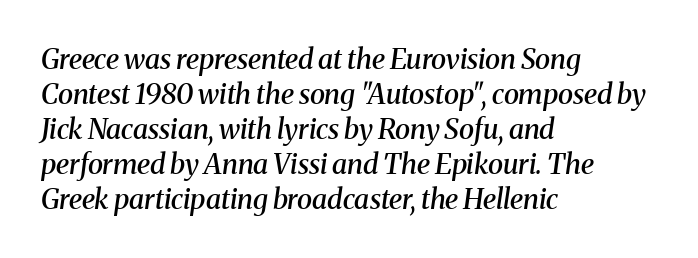
Moderately thickened strokes mark this as semibold type. Leading: standard. The text carries the slant typical of an italic or oblique font. A clean baseline with only descenders dipping below it.
